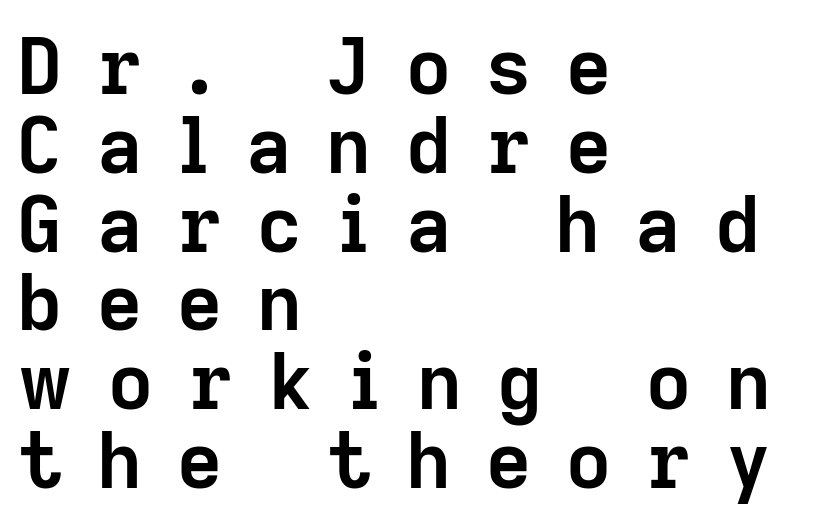
Q: Is the text bold? A: Yes.
Q: Is the text italic (slanted)? A: No, it is upright.
Q: Is the typeface a serif or a sans-serif typeface? A: Sans-serif.
Q: Is the text underlined? A: No.
Q: How is the paragraph aligned? A: Left-aligned.
Q: Is the spacing between letters normal or unusually wide? A: Unusually wide.
Q: Is the spacing between lines tight, normal or loose? A: Tight.
Q: Width (condensed, normal, or wide)? A: Normal.
Q: Stroke contrast? A: Low.
Q: x-height? A: Medium.
Q: Monospaced? A: No.
